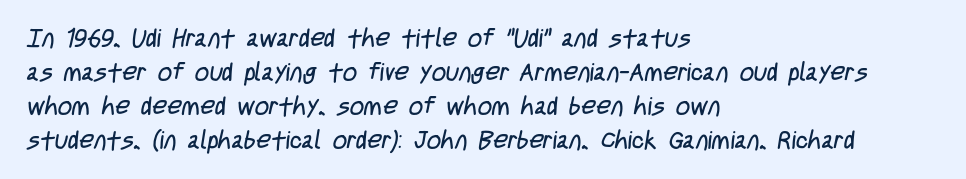
{"bold": "no", "underline": "no", "align": "left", "line_spacing": "normal", "line_spacing_ratio": 1.36, "letter_spacing": "normal", "letter_spacing_em": 0.0, "glyph_px": 25}
